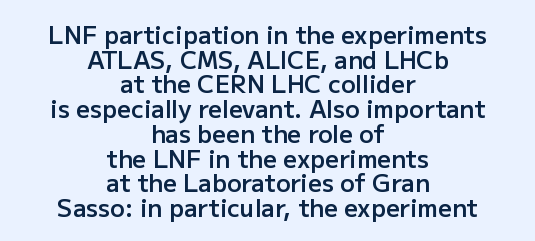
Q: Is the text bold? A: Semi-bold.
Q: Is the text italic (slanted)? A: No, it is upright.
Q: Is the text underlined? A: No.
Q: How is the paragraph aligned? A: Centered.
Q: Is the spacing between letters normal or unusually wide? A: Normal.
Q: Is the spacing between lines tight, normal or loose? A: Tight.
